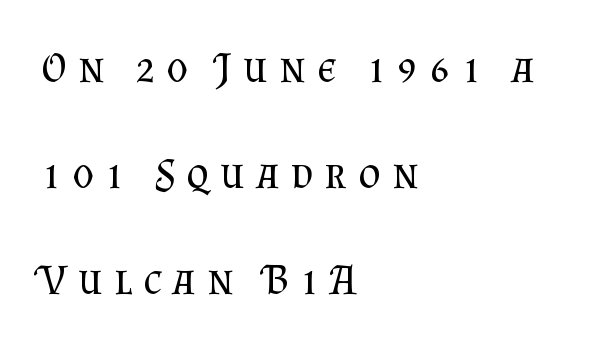
{"serif": "yes", "italic": "no", "bold": "no", "weight": "regular", "width": "normal", "stroke_contrast": "medium", "x_height": "small", "monospaced": "no", "underline": "no", "align": "left", "line_spacing": "loose", "line_spacing_ratio": 2.47, "letter_spacing": "wide", "letter_spacing_em": 0.26, "glyph_px": 43}
